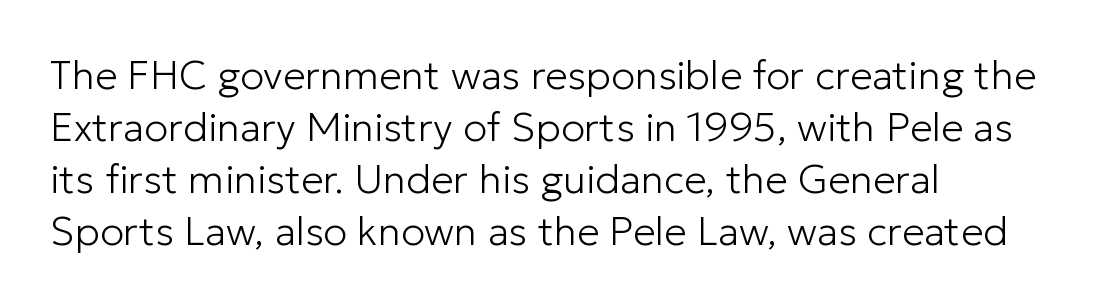
Q: Is the text bold? A: No.
Q: Is the text italic (slanted)? A: No, it is upright.
Q: Is the typeface a serif or a sans-serif typeface? A: Sans-serif.
Q: Is the text underlined? A: No.
Q: How is the paragraph aligned? A: Left-aligned.
Q: Is the spacing between letters normal or unusually wide? A: Normal.
Q: Is the spacing between lines tight, normal or loose? A: Normal.
Q: Width (condensed, normal, or wide)? A: Normal.
Q: Stroke contrast? A: Low.
Q: x-height? A: Medium.
Q: Monospaced? A: No.
